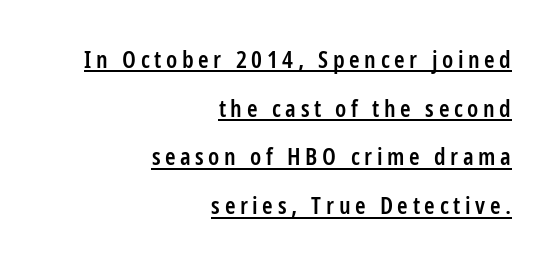
{"italic": "no", "bold": "semi", "underline": "yes", "align": "right", "line_spacing": "loose", "line_spacing_ratio": 2.03, "glyph_px": 24}
